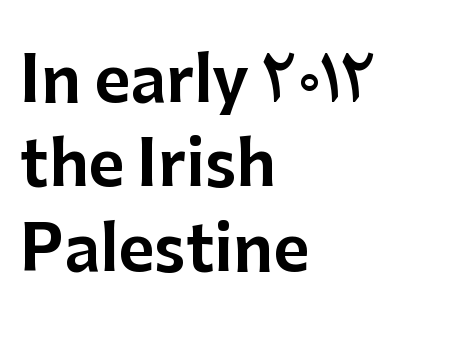
Q: Is the text italic (slanted)? A: No, it is upright.
Q: Is the typeface a serif or a sans-serif typeface? A: Sans-serif.
Q: Is the text underlined? A: No.
Q: How is the paragraph aligned? A: Left-aligned.
Q: Is the spacing between letters normal or unusually wide? A: Normal.
Q: Is the spacing between lines tight, normal or loose? A: Normal.
Q: Width (condensed, normal, or wide)? A: Normal.
Q: Stroke contrast? A: Low.
Q: x-height? A: Medium.
Q: Monospaced? A: No.
